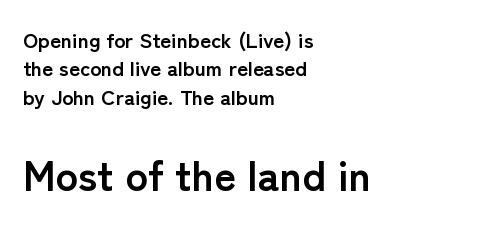
Q: Is the text bold? A: Yes.
Q: Is the text italic (slanted)? A: No, it is upright.
Q: Is the typeface a serif or a sans-serif typeface? A: Sans-serif.
Q: Is the text underlined? A: No.
Q: How is the paragraph aligned? A: Left-aligned.
Q: Is the spacing between letters normal or unusually wide? A: Normal.
Q: Is the spacing between lines tight, normal or loose? A: Normal.
Q: Which block of text is set in a larger size, the first (top) or the second (bottom)? A: The second (bottom) one.
Q: Width (condensed, normal, or wide)? A: Normal.
Q: Stroke contrast? A: Low.
Q: x-height? A: Medium.
Q: Monospaced? A: No.
